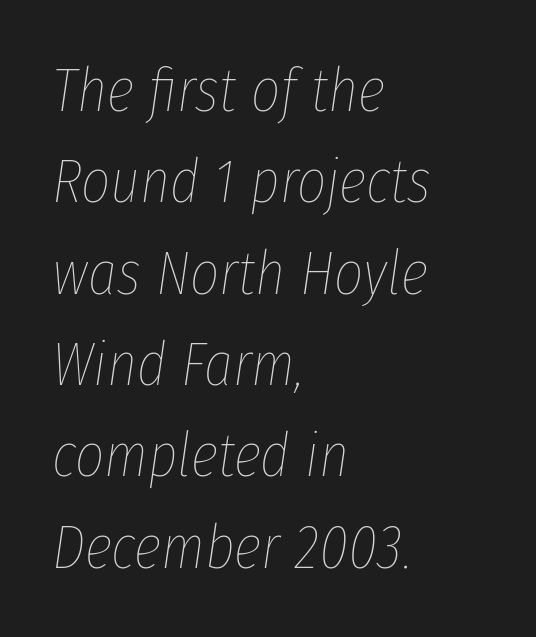
Q: Is the text bold? A: No.
Q: Is the text italic (slanted)? A: Yes, it leans right by about 8 degrees.
Q: Is the text underlined? A: No.
Q: How is the paragraph aligned? A: Left-aligned.
Q: Is the spacing between letters normal or unusually wide? A: Normal.
Q: Is the spacing between lines tight, normal or loose? A: Normal.
Q: Width (condensed, normal, or wide)? A: Condensed.
Q: Stroke contrast? A: Low.
Q: x-height? A: Medium.
Q: Monospaced? A: No.
